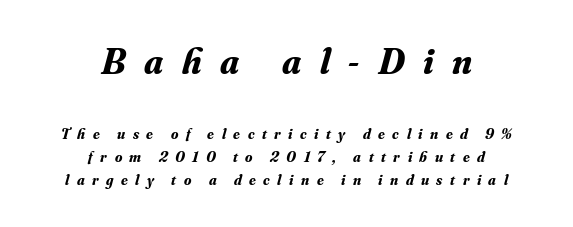
This sample uses an oblique cut, with every glyph tilted off the vertical. These lines are rendered in a variable-pitch font. Between these two stacked blocks, the higher one wins on size. A typesetter would label this face a serif. Each glyph is drawn with heavy, bold strokes.
